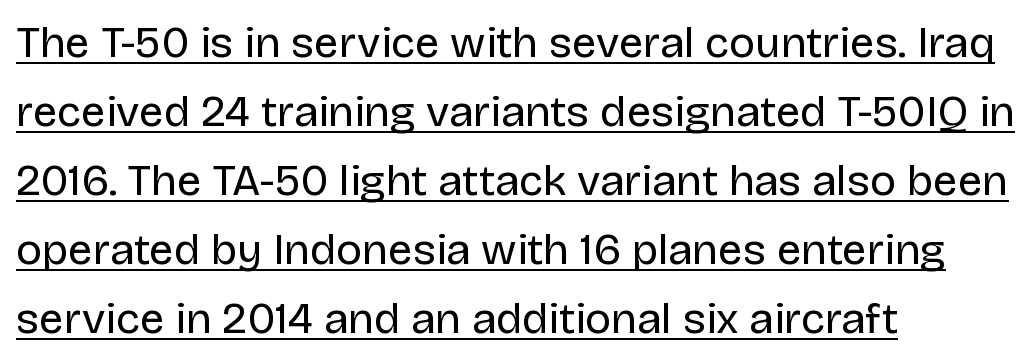
{"serif": "no", "italic": "no", "bold": "no", "weight": "regular", "width": "normal", "stroke_contrast": "low", "x_height": "large", "monospaced": "no", "underline": "yes", "align": "left", "line_spacing": "normal", "line_spacing_ratio": 1.57, "letter_spacing": "normal", "letter_spacing_em": 0.0, "glyph_px": 44}
